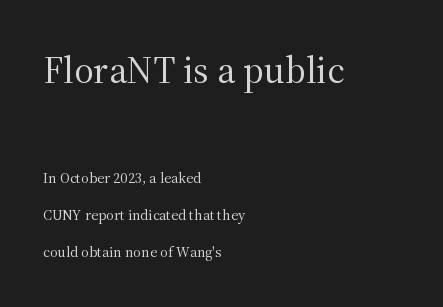
Q: Is the text bold? A: No.
Q: Is the text italic (slanted)? A: No, it is upright.
Q: Is the typeface a serif or a sans-serif typeface? A: Serif.
Q: Is the text underlined? A: No.
Q: How is the paragraph aligned? A: Left-aligned.
Q: Is the spacing between letters normal or unusually wide? A: Normal.
Q: Is the spacing between lines tight, normal or loose? A: Loose.
Q: Which block of text is set in a larger size, the first (top) or the second (bottom)? A: The first (top) one.
Q: Width (condensed, normal, or wide)? A: Normal.
Q: Stroke contrast? A: Medium.
Q: x-height? A: Medium.
Q: Monospaced? A: No.
